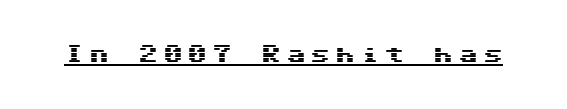
The image shows 20 px text type, upright; set unusually wide letter spacing (+0.23 em), underlined.
